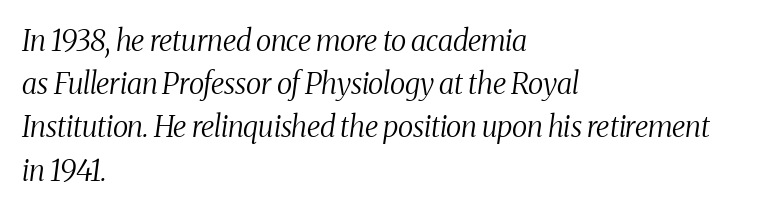
Any mark beneath the type? The region is blank. Heft: none added — not bold. Think of a printed novel: that variable character pitch is what you see here. Does the type have serifs? Yes, each stem ends in a small foot.
